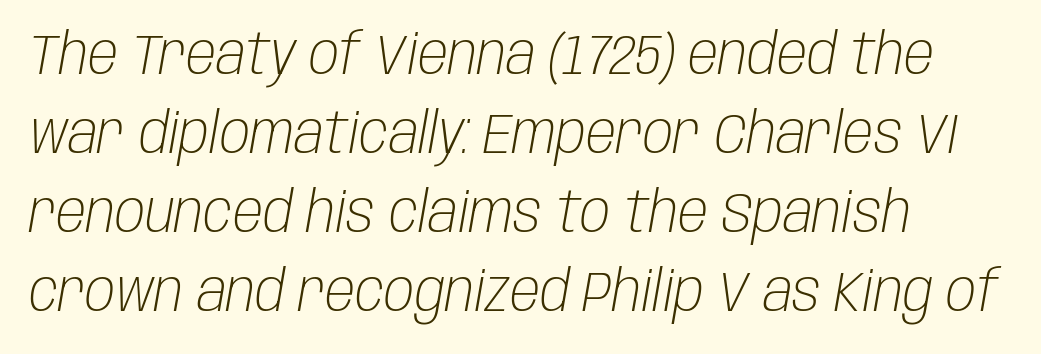
{"italic": "yes", "lean": "right", "slant_degrees": 10, "bold": "no", "weight": "light", "width": "condensed", "stroke_contrast": "low", "x_height": "large", "monospaced": "no", "underline": "no", "align": "left", "line_spacing": "normal", "line_spacing_ratio": 1.41, "letter_spacing": "normal", "letter_spacing_em": 0.0, "glyph_px": 56}
